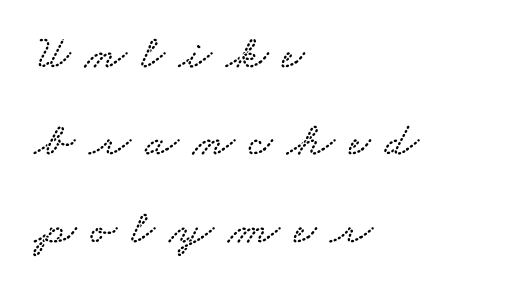
The image shows 48 px wide serif type; set left-aligned, line spacing 1.82x, unusually wide letter spacing (+0.3 em), not underlined; low stroke contrast and a small x-height.
